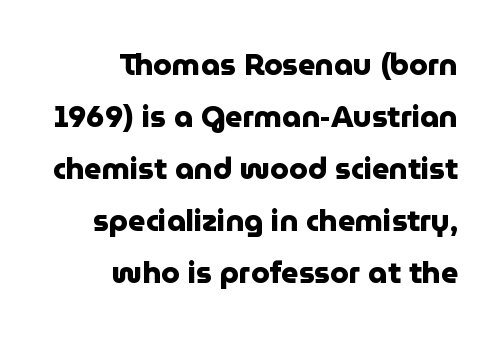
Q: Is the text bold? A: Yes.
Q: Is the text italic (slanted)? A: No, it is upright.
Q: Is the typeface a serif or a sans-serif typeface? A: Sans-serif.
Q: Is the text underlined? A: No.
Q: How is the paragraph aligned? A: Right-aligned.
Q: Is the spacing between letters normal or unusually wide? A: Normal.
Q: Width (condensed, normal, or wide)? A: Normal.
Q: Stroke contrast? A: Low.
Q: x-height? A: Medium.
Q: Monospaced? A: No.
